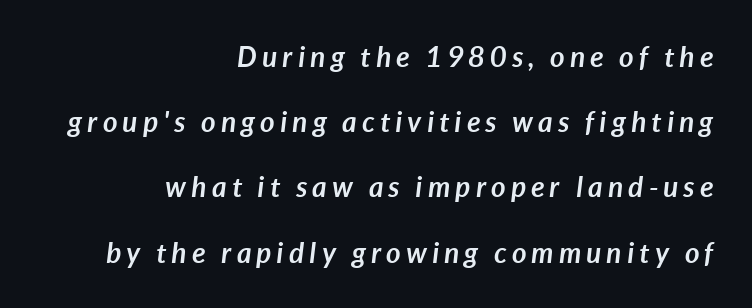
{"italic": "yes", "lean": "right", "slant_degrees": 7, "bold": "yes", "weight": "semibold", "width": "normal", "stroke_contrast": "low", "x_height": "medium", "monospaced": "no", "underline": "no", "align": "right", "line_spacing": "loose", "line_spacing_ratio": 2.33, "glyph_px": 28}
